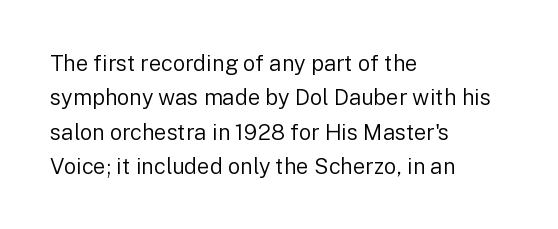
{"italic": "no", "bold": "no", "underline": "no", "align": "left", "line_spacing": "normal", "line_spacing_ratio": 1.56, "letter_spacing": "normal", "letter_spacing_em": 0.0, "glyph_px": 22}
